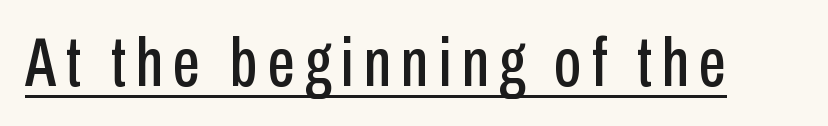
Designer's note — italics off, roman on. A typesetter would call this proportional, since set widths differ per character. Observe the absence of serifs on each vertical stroke in this sample. The passage shown is underscored from start to finish.
